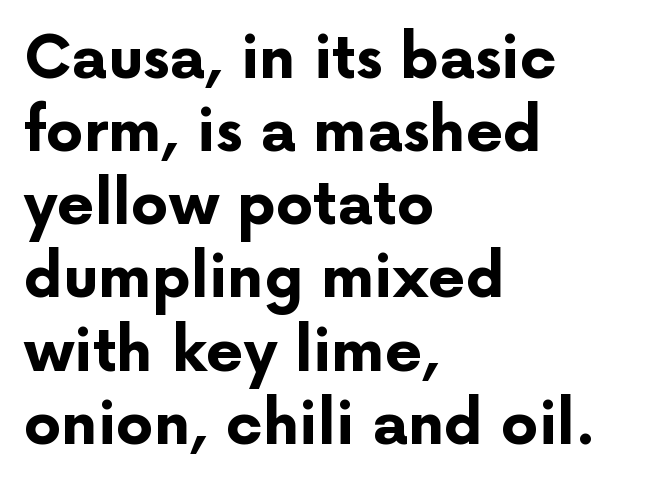
The image shows 59 px bold sans-serif type, upright; set left-aligned, line spacing 1.24x, normal letter spacing, not underlined; low stroke contrast and a medium x-height.
